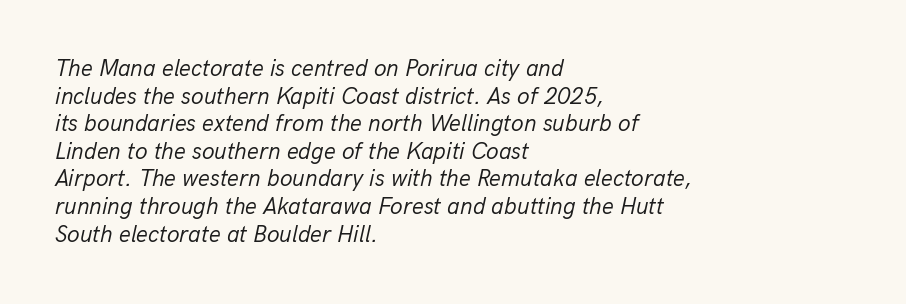
{"italic": "yes", "lean": "right", "slant_degrees": 13, "bold": "no", "underline": "no", "align": "left", "line_spacing_ratio": 1.2, "letter_spacing": "normal", "letter_spacing_em": 0.0, "glyph_px": 23}
